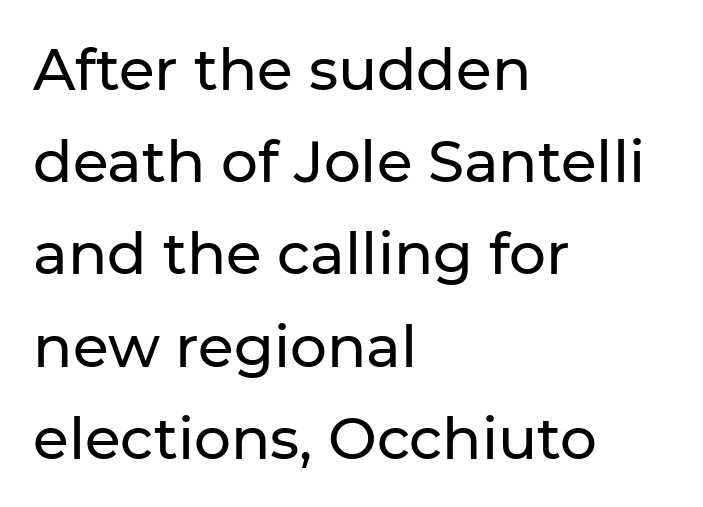
{"serif": "no", "italic": "no", "width": "normal", "stroke_contrast": "low", "x_height": "medium", "monospaced": "no", "underline": "no", "align": "left", "line_spacing": "normal", "line_spacing_ratio": 1.59, "letter_spacing": "normal", "letter_spacing_em": 0.0, "glyph_px": 58}
